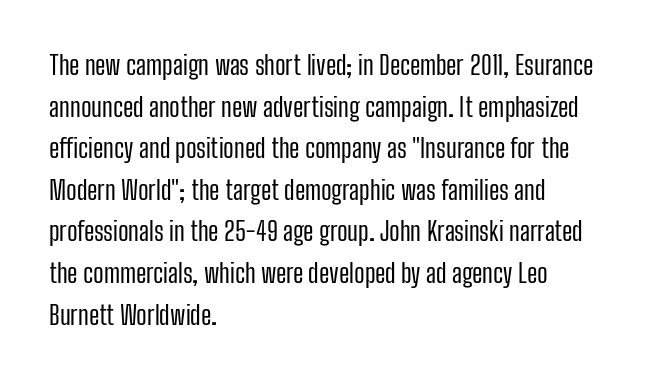
Q: Is the text bold? A: No.
Q: Is the text italic (slanted)? A: No, it is upright.
Q: Is the text underlined? A: No.
Q: How is the paragraph aligned? A: Left-aligned.
Q: Is the spacing between letters normal or unusually wide? A: Normal.
Q: Is the spacing between lines tight, normal or loose? A: Normal.
